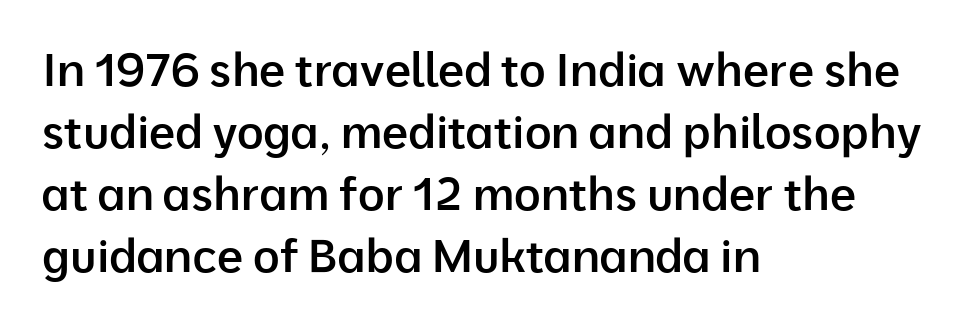
The typesetting leans somewhat heavy: a semibold. Short note: letters normally spaced. Short and long lines alike share a common starting point at left. Stroke terminals: plain, sans-serif.
